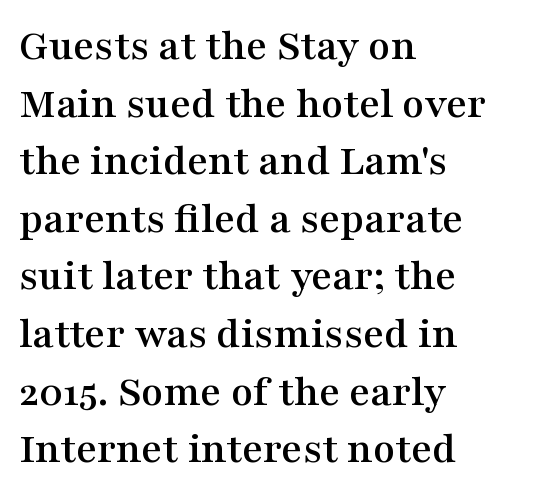
The image shows 45 px wide serif type, upright; set left-aligned, normal line spacing (1.28x), normal letter spacing, not underlined; medium stroke contrast and a medium x-height.
